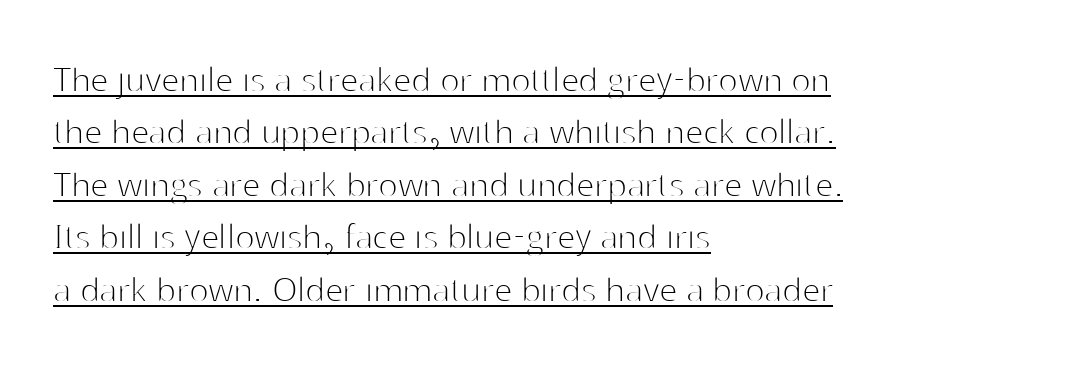
The image shows 41 px thin sans-serif type, upright; set left-aligned, normal line spacing (1.28x), normal letter spacing, underlined; high stroke contrast and a medium x-height.
